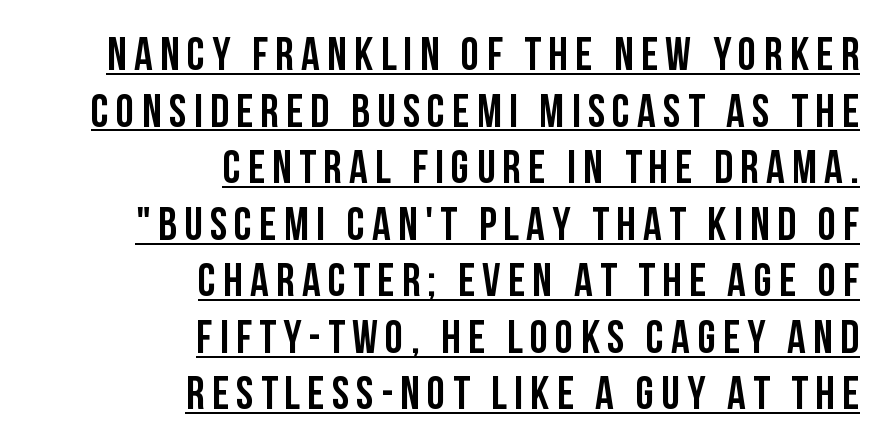
The image shows 46 px semibold, condensed sans-serif type, upright; set right-aligned, line spacing 1.23x, underlined; low stroke contrast and a large x-height.
